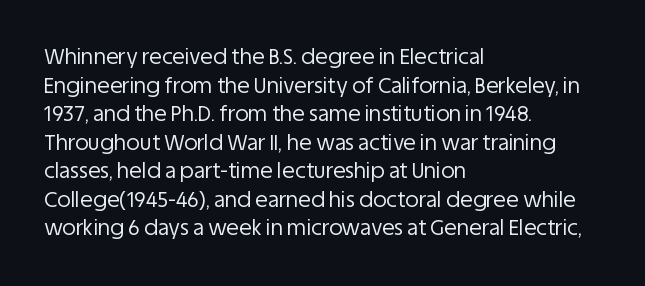
Line beginnings align vertically; line endings do not. Whoever set this chose a conventional vertical rhythm. Stroke mass is kept to a normal reading level or below. Nobody touched the tracking dial on this one.
